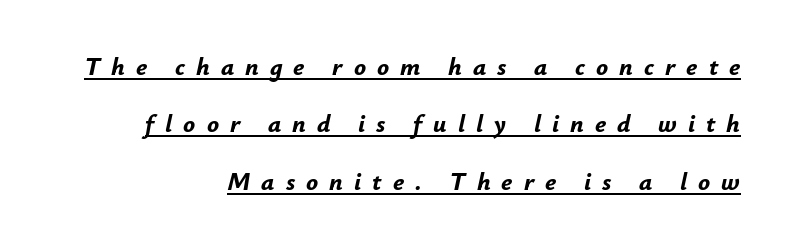
Q: Is the text bold? A: Yes.
Q: Is the text italic (slanted)? A: Yes, it leans right by about 12 degrees.
Q: Is the text underlined? A: Yes.
Q: How is the paragraph aligned? A: Right-aligned.
Q: Is the spacing between letters normal or unusually wide? A: Unusually wide.
Q: Is the spacing between lines tight, normal or loose? A: Loose.
